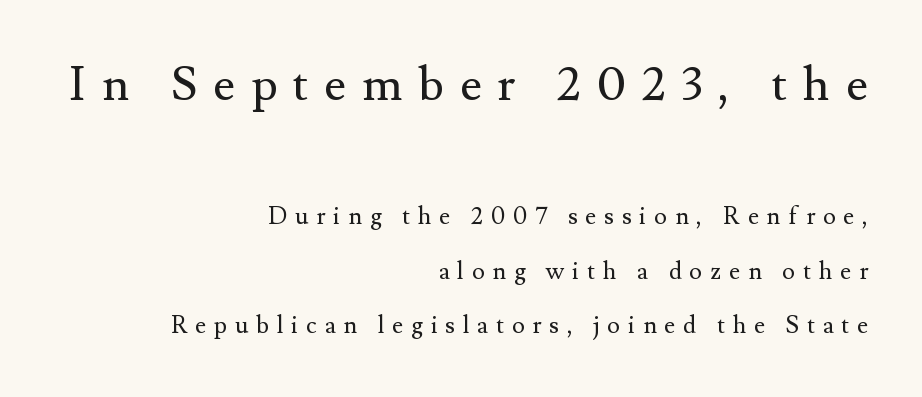
Q: Is the text bold? A: No.
Q: Is the text italic (slanted)? A: No, it is upright.
Q: Is the typeface a serif or a sans-serif typeface? A: Serif.
Q: Is the text underlined? A: No.
Q: How is the paragraph aligned? A: Right-aligned.
Q: Is the spacing between letters normal or unusually wide? A: Unusually wide.
Q: Is the spacing between lines tight, normal or loose? A: Loose.
Q: Which block of text is set in a larger size, the first (top) or the second (bottom)? A: The first (top) one.
Q: Width (condensed, normal, or wide)? A: Normal.
Q: Stroke contrast? A: Medium.
Q: x-height? A: Small.
Q: Monospaced? A: No.
